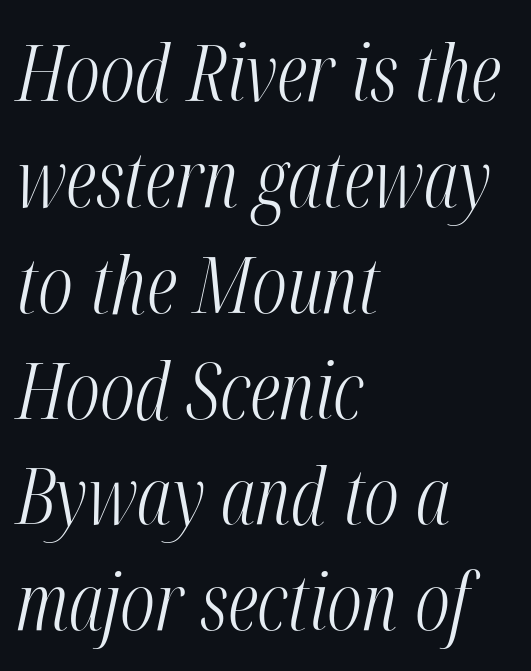
Q: Is the text bold? A: No.
Q: Is the text italic (slanted)? A: Yes, it leans right by about 12 degrees.
Q: Is the text underlined? A: No.
Q: How is the paragraph aligned? A: Left-aligned.
Q: Is the spacing between letters normal or unusually wide? A: Normal.
Q: Is the spacing between lines tight, normal or loose? A: Normal.
Q: Width (condensed, normal, or wide)? A: Condensed.
Q: Stroke contrast? A: Medium.
Q: x-height? A: Medium.
Q: Monospaced? A: No.
